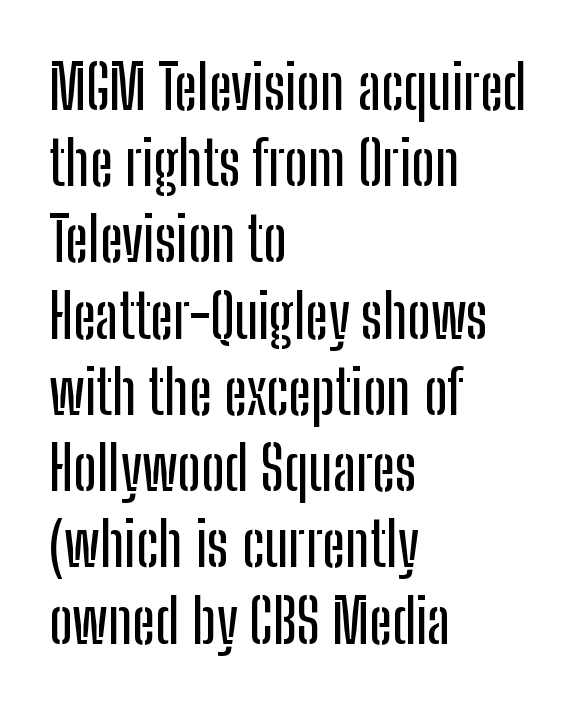
Q: Is the text italic (slanted)? A: No, it is upright.
Q: Is the typeface a serif or a sans-serif typeface? A: Sans-serif.
Q: Is the text underlined? A: No.
Q: How is the paragraph aligned? A: Left-aligned.
Q: Is the spacing between letters normal or unusually wide? A: Normal.
Q: Is the spacing between lines tight, normal or loose? A: Normal.
Q: Width (condensed, normal, or wide)? A: Condensed.
Q: Stroke contrast? A: Low.
Q: x-height? A: Medium.
Q: Monospaced? A: No.
